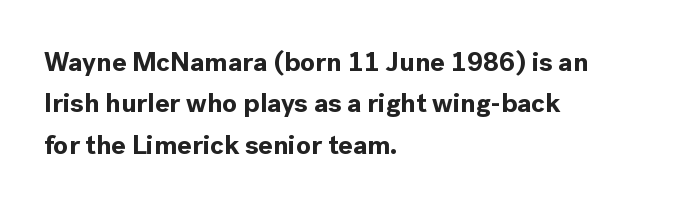
{"italic": "no", "bold": "yes", "underline": "no", "align": "left", "line_spacing": "normal", "line_spacing_ratio": 1.53, "letter_spacing": "normal", "letter_spacing_em": 0.0, "glyph_px": 27}
